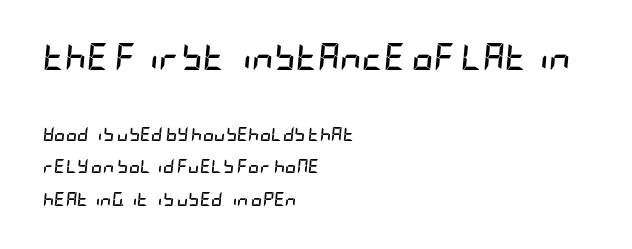
The image shows 27 px bold type, italic (leaning right); set left-aligned, loose line spacing (2.31x), normal letter spacing, not underlined; the first (top) block is 1.93x larger.
